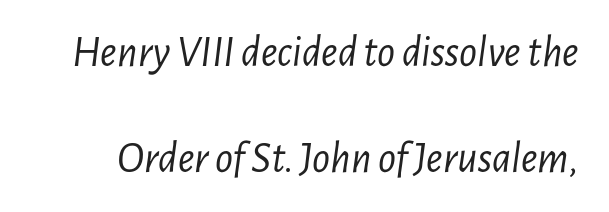
{"italic": "yes", "lean": "right", "slant_degrees": 7, "bold": "no", "weight": "light", "width": "condensed", "stroke_contrast": "low", "x_height": "medium", "monospaced": "no", "underline": "no", "line_spacing": "loose", "line_spacing_ratio": 2.42, "letter_spacing": "normal", "letter_spacing_em": 0.0, "glyph_px": 44}
